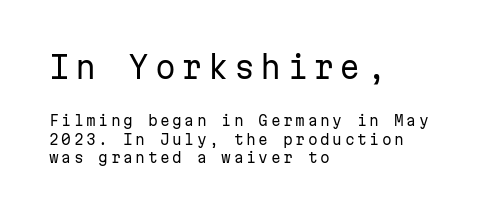
The text was rendered using a sans face with plain stroke endings. Ascenders rise straight up at ninety degrees. Every character here occupies the same horizontal width, giving the sample a typewriter-like rhythm. Beneath every word, the page is bare. Bold? No — there's no thickening of the strokes.
